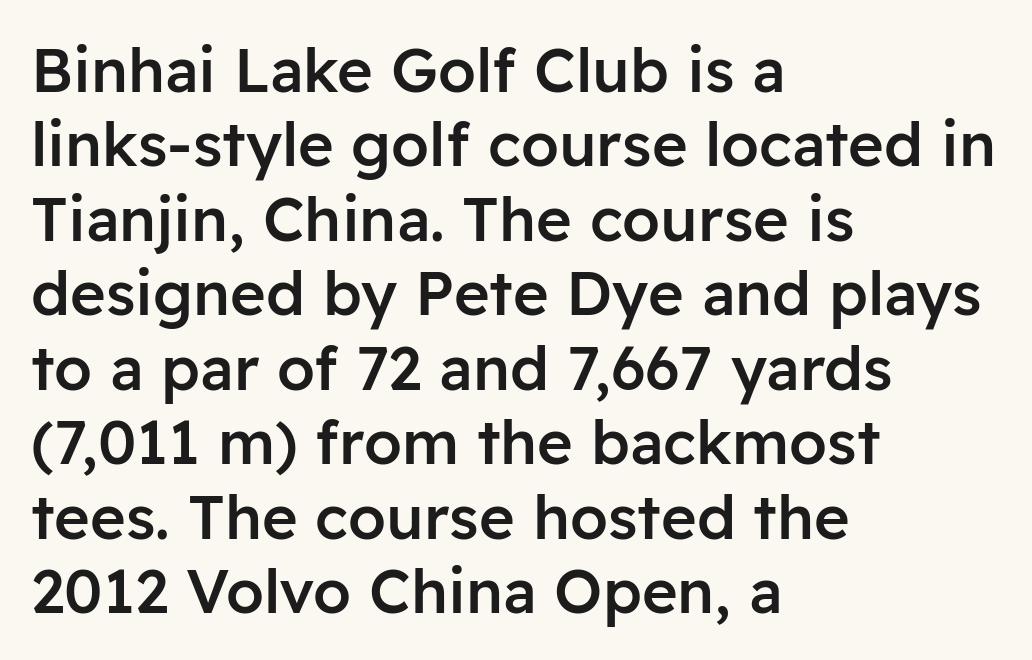
The image shows 61 px semibold sans-serif type, upright; set left-aligned, line spacing 1.22x, normal letter spacing, not underlined; low stroke contrast and a medium x-height.
